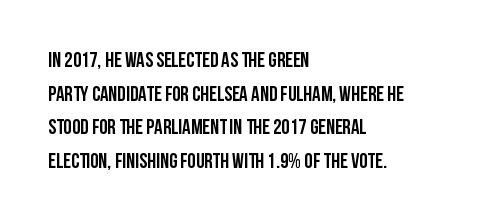
Q: Is the text italic (slanted)? A: No, it is upright.
Q: Is the text underlined? A: No.
Q: How is the paragraph aligned? A: Left-aligned.
Q: Is the spacing between letters normal or unusually wide? A: Normal.
Q: Is the spacing between lines tight, normal or loose? A: Normal.
